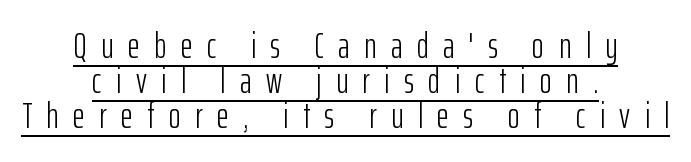
The image shows 37 px light, condensed sans-serif type, upright; set centered, tight line spacing (0.95x), unusually wide letter spacing (+0.39 em), underlined; low stroke contrast and a medium x-height.
